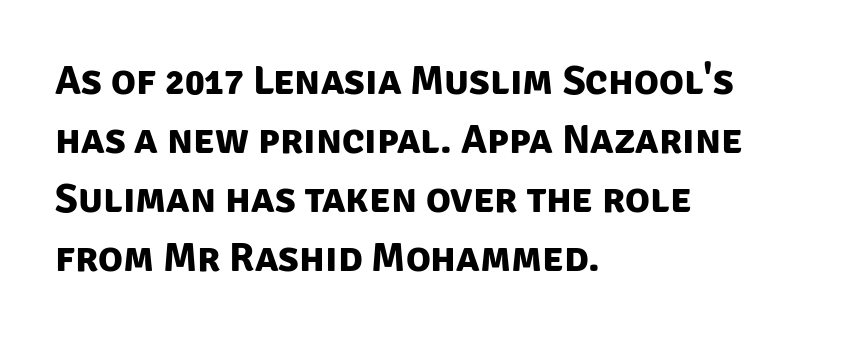
The face used here is rendered with its standard letterfit. Varying glyph widths throughout — classic text-font behaviour. The passage shown is not underscored anywhere. The text block is weighted toward the left margin, trailing off unevenly rightward. On the weight axis this lands at bold, roughly 700.
